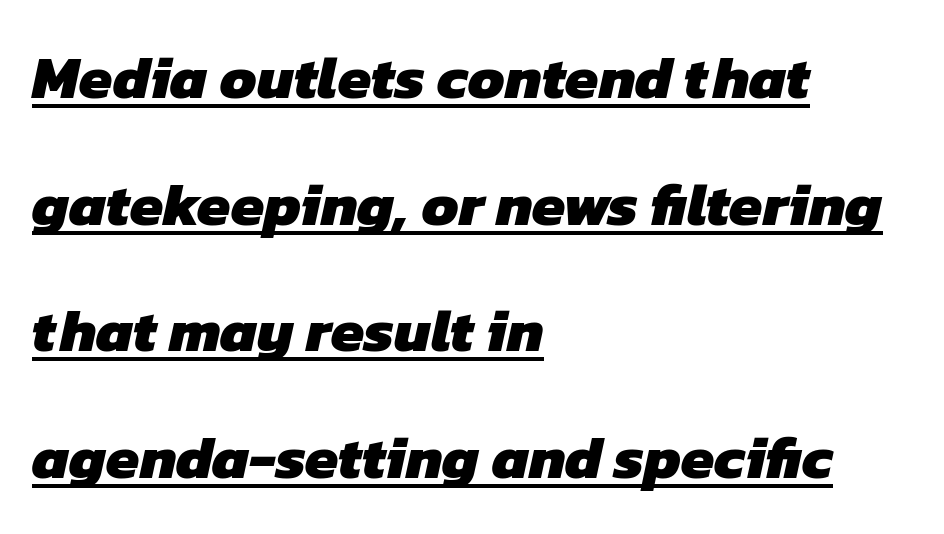
Q: Is the text bold? A: Yes.
Q: Is the typeface a serif or a sans-serif typeface? A: Sans-serif.
Q: Is the text underlined? A: Yes.
Q: How is the paragraph aligned? A: Left-aligned.
Q: Is the spacing between letters normal or unusually wide? A: Normal.
Q: Is the spacing between lines tight, normal or loose? A: Loose.
Q: Width (condensed, normal, or wide)? A: Normal.
Q: Stroke contrast? A: Low.
Q: x-height? A: Medium.
Q: Monospaced? A: No.
